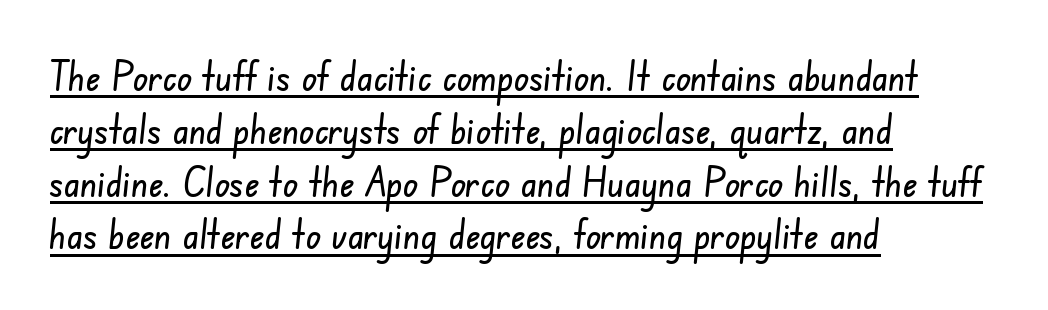
The image shows 40 px condensed sans-serif type; set left-aligned, normal line spacing (1.32x), normal letter spacing, underlined; low stroke contrast and a small x-height.
